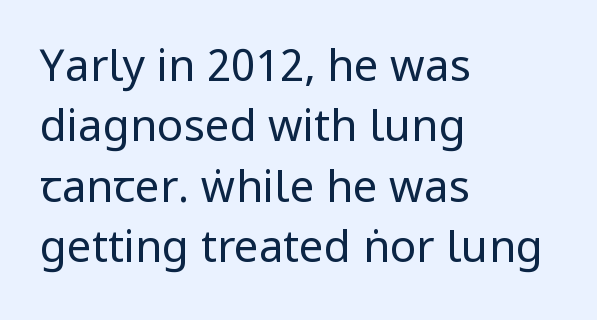
{"serif": "no", "italic": "no", "bold": "no", "weight": "regular", "width": "condensed", "stroke_contrast": "low", "x_height": "large", "monospaced": "no", "underline": "no", "align": "left", "line_spacing": "normal", "line_spacing_ratio": 1.37, "letter_spacing": "normal", "letter_spacing_em": 0.0, "glyph_px": 44}
